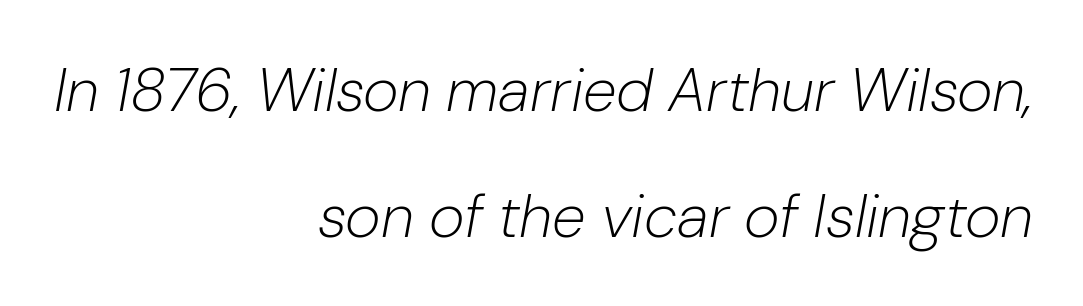
{"italic": "yes", "lean": "right", "slant_degrees": 10, "bold": "no", "weight": "light", "width": "normal", "stroke_contrast": "low", "x_height": "medium", "monospaced": "no", "underline": "no", "align": "right", "line_spacing": "loose", "line_spacing_ratio": 2.06, "letter_spacing": "normal", "letter_spacing_em": 0.0, "glyph_px": 61}
